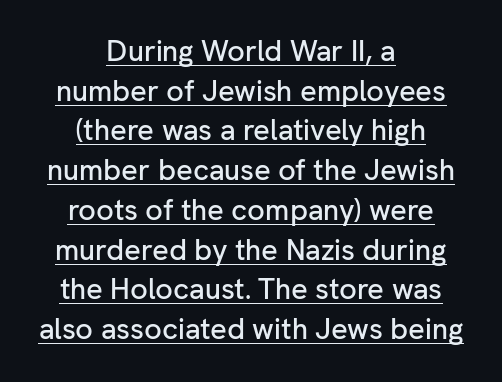
Q: Is the text italic (slanted)? A: No, it is upright.
Q: Is the typeface a serif or a sans-serif typeface? A: Sans-serif.
Q: Is the text underlined? A: Yes.
Q: How is the paragraph aligned? A: Centered.
Q: Is the spacing between letters normal or unusually wide? A: Normal.
Q: Is the spacing between lines tight, normal or loose? A: Normal.
Q: Width (condensed, normal, or wide)? A: Normal.
Q: Stroke contrast? A: Low.
Q: x-height? A: Medium.
Q: Monospaced? A: No.
